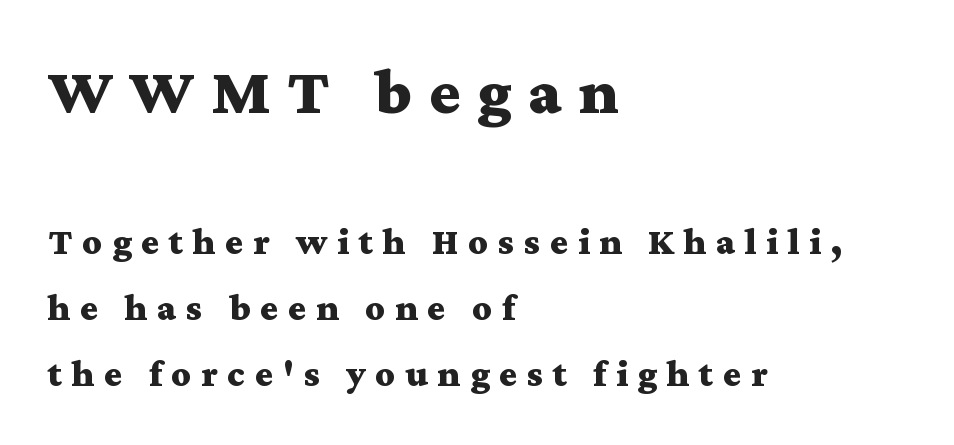
Q: Is the text bold? A: Yes.
Q: Is the text italic (slanted)? A: No, it is upright.
Q: Is the typeface a serif or a sans-serif typeface? A: Serif.
Q: Is the text underlined? A: No.
Q: How is the paragraph aligned? A: Left-aligned.
Q: Is the spacing between letters normal or unusually wide? A: Unusually wide.
Q: Which block of text is set in a larger size, the first (top) or the second (bottom)? A: The first (top) one.
Q: Width (condensed, normal, or wide)? A: Wide.
Q: Stroke contrast? A: Medium.
Q: x-height? A: Medium.
Q: Monospaced? A: No.
